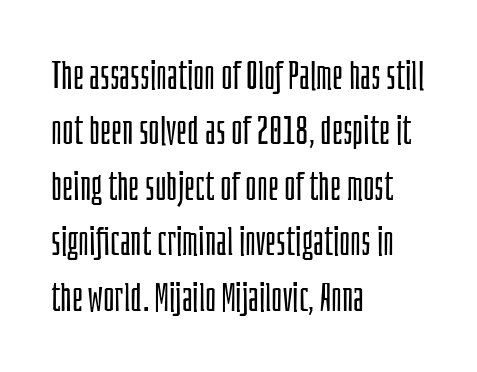
Notice how descenders clear the ascenders below comfortably — that's standard leading. Inter-character spacing is left at the font's built-in metrics. This sample is left-justified, so line endings fall wherever the words run out. The font's upright variant was chosen for this text. Here the designer chose a conventional face with non-uniform glyph widths.
